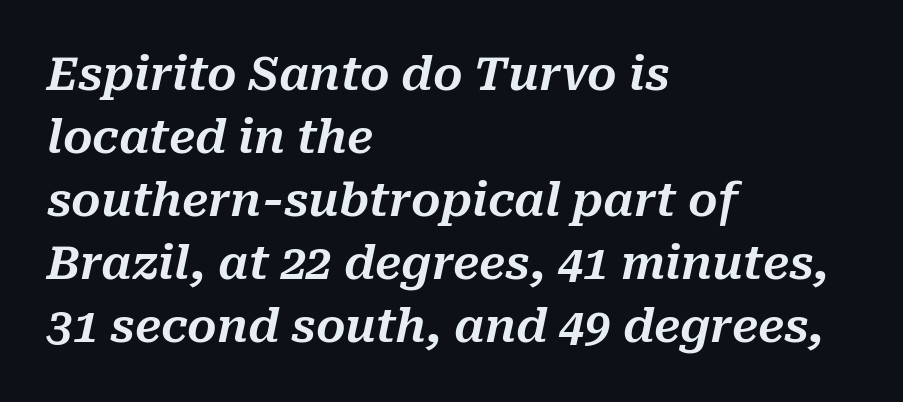
The image shows 46 px text type, italic (leaning right); set left-aligned, normal line spacing (1.37x), normal letter spacing, not underlined; medium stroke contrast and a medium x-height.
